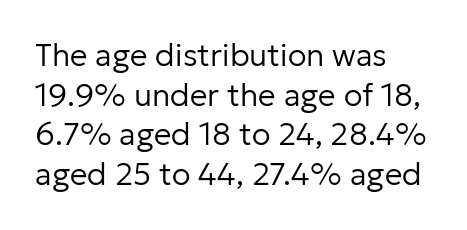
The image shows 31 px regular-weight sans-serif type, upright; set left-aligned, normal line spacing (1.28x), normal letter spacing, not underlined; low stroke contrast and a medium x-height.
